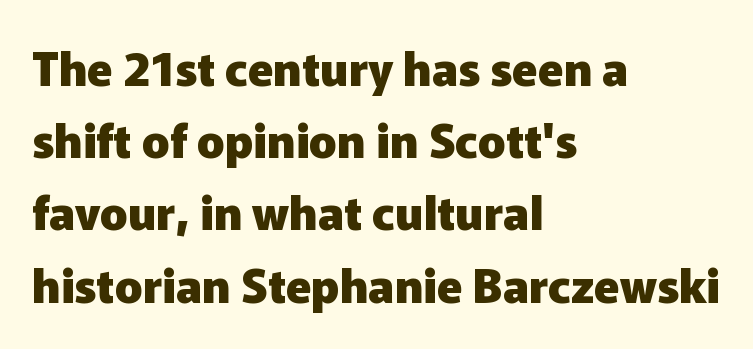
{"serif": "no", "italic": "no", "bold": "yes", "weight": "heavy", "width": "normal", "stroke_contrast": "low", "x_height": "medium", "monospaced": "no", "underline": "no", "align": "left", "line_spacing": "normal", "line_spacing_ratio": 1.57, "letter_spacing": "normal", "letter_spacing_em": 0.0, "glyph_px": 46}
